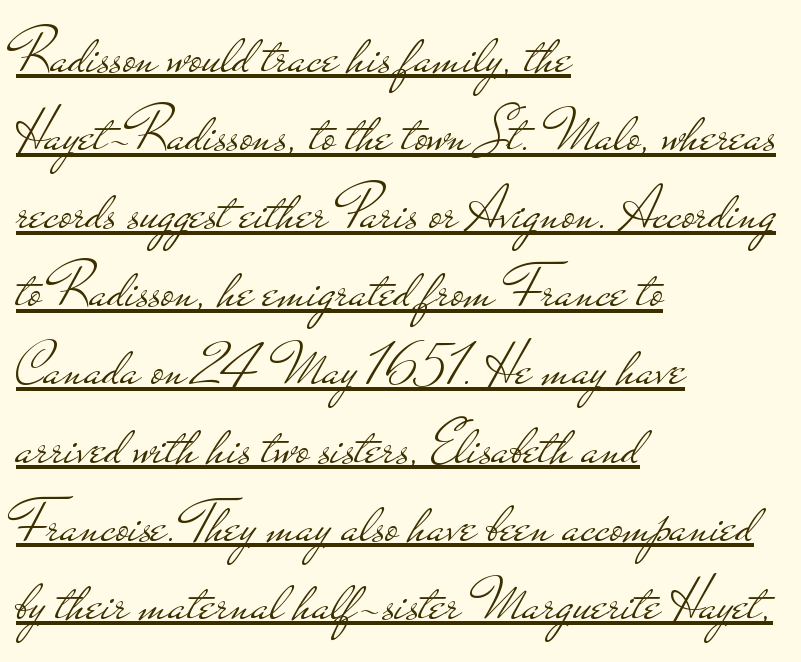
{"serif": "no", "bold": "no", "weight": "light", "width": "wide", "stroke_contrast": "low", "x_height": "small", "monospaced": "no", "underline": "yes", "align": "left", "line_spacing": "normal", "line_spacing_ratio": 1.26, "letter_spacing": "normal", "letter_spacing_em": 0.0, "glyph_px": 62}
